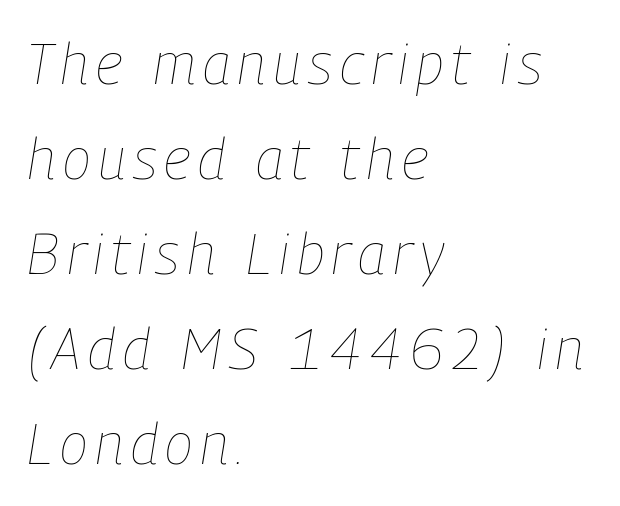
{"italic": "yes", "lean": "right", "slant_degrees": 9, "bold": "no", "weight": "thin", "width": "condensed", "stroke_contrast": "low", "x_height": "medium", "monospaced": "no", "underline": "no", "align": "left", "line_spacing": "normal", "line_spacing_ratio": 1.64, "glyph_px": 58}
